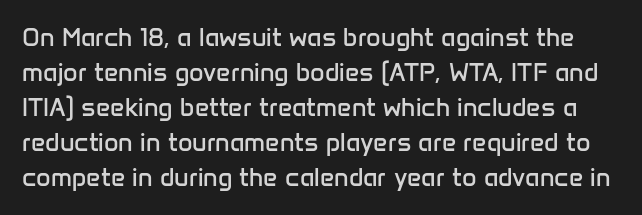
{"italic": "no", "bold": "no", "underline": "no", "line_spacing": "normal", "line_spacing_ratio": 1.4, "letter_spacing": "normal", "letter_spacing_em": 0.0, "glyph_px": 25}
